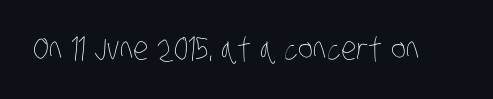
The image shows 32 px thin, condensed type; set normal letter spacing, not underlined; low stroke contrast and a large x-height.
